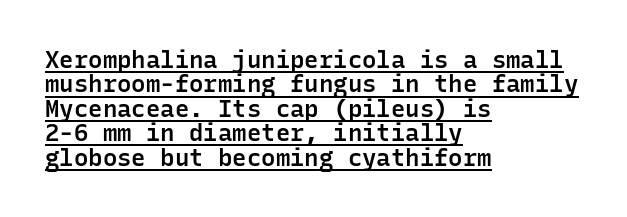
Notice how a bar underscores the lettering throughout. Notice the strokes are somewhat thickened but not fully heavy: this is a semibold. The lines are quadded left. Unlike italic type, these characters show no tilt at all. Is there much room between lines? No — they nearly touch. Words appear dense and cohesive because spacing is normal.
